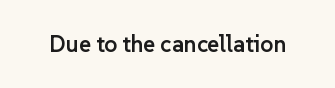
{"italic": "no", "bold": "semi", "underline": "no", "letter_spacing": "normal", "letter_spacing_em": 0.0, "glyph_px": 23}
